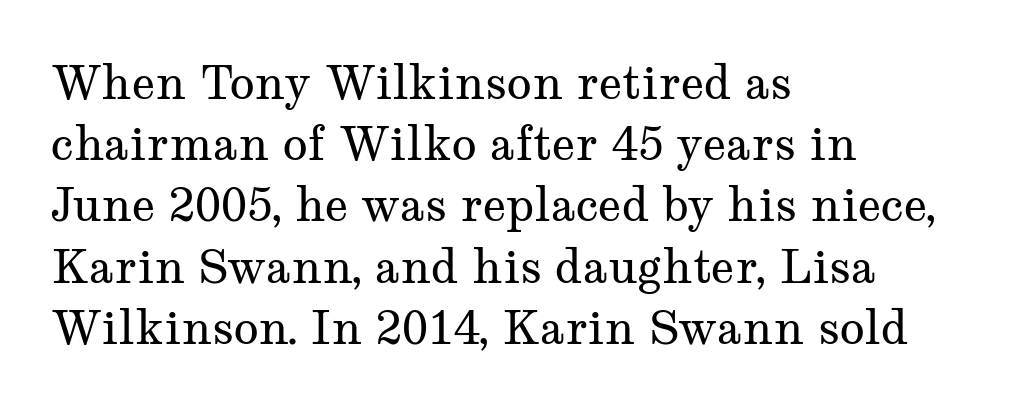
Vertical strokes here are truly vertical. The compositor pushed each line to the left boundary. The rendering uses natural spacing where letterforms have individual widths. Words appear dense and cohesive because spacing is normal.
